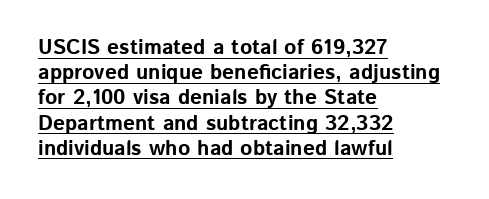
The image shows 21 px bold type, upright; set left-aligned, line spacing 1.2x, normal letter spacing, underlined.
